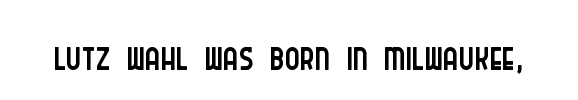
Q: Is the text bold? A: No.
Q: Is the text italic (slanted)? A: No, it is upright.
Q: Is the typeface a serif or a sans-serif typeface? A: Sans-serif.
Q: Is the text underlined? A: No.
Q: Is the spacing between letters normal or unusually wide? A: Normal.
Q: Width (condensed, normal, or wide)? A: Condensed.
Q: Stroke contrast? A: Low.
Q: x-height? A: Large.
Q: Monospaced? A: No.
